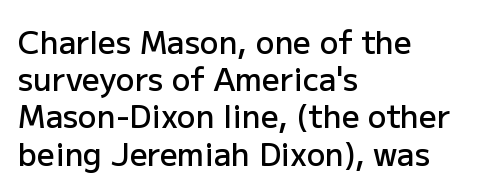
Q: Is the text bold? A: Semi-bold.
Q: Is the text italic (slanted)? A: No, it is upright.
Q: Is the typeface a serif or a sans-serif typeface? A: Sans-serif.
Q: Is the text underlined? A: No.
Q: How is the paragraph aligned? A: Left-aligned.
Q: Is the spacing between letters normal or unusually wide? A: Normal.
Q: Width (condensed, normal, or wide)? A: Normal.
Q: Stroke contrast? A: Low.
Q: x-height? A: Medium.
Q: Monospaced? A: No.
